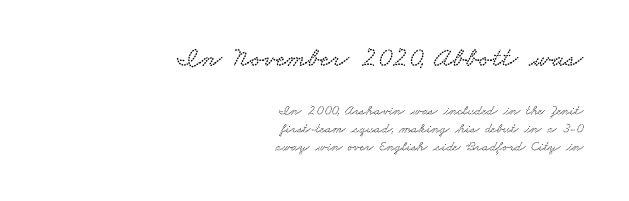
{"serif": "yes", "width": "wide", "stroke_contrast": "low", "x_height": "small", "monospaced": "no", "underline": "no", "align": "right", "line_spacing": "normal", "line_spacing_ratio": 1.27, "letter_spacing": "normal", "letter_spacing_em": 0.0, "larger_block": "first", "size_ratio": 2.0, "glyph_px": 28}
